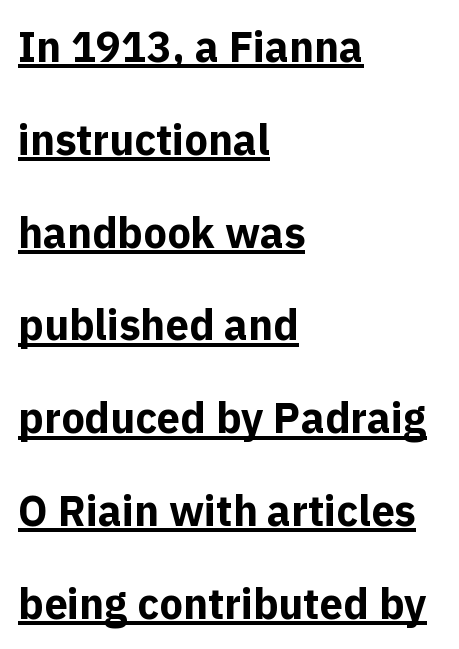
Q: Is the text bold? A: Yes.
Q: Is the text italic (slanted)? A: No, it is upright.
Q: Is the typeface a serif or a sans-serif typeface? A: Sans-serif.
Q: Is the text underlined? A: Yes.
Q: How is the paragraph aligned? A: Left-aligned.
Q: Is the spacing between letters normal or unusually wide? A: Normal.
Q: Is the spacing between lines tight, normal or loose? A: Loose.
Q: Width (condensed, normal, or wide)? A: Normal.
Q: x-height? A: Medium.
Q: Monospaced? A: No.
